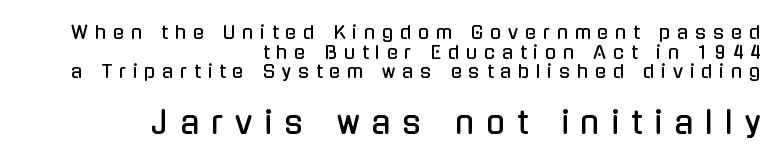
Q: Is the text italic (slanted)? A: No, it is upright.
Q: Is the typeface a serif or a sans-serif typeface? A: Sans-serif.
Q: Is the text underlined? A: No.
Q: How is the paragraph aligned? A: Right-aligned.
Q: Is the spacing between letters normal or unusually wide? A: Unusually wide.
Q: Is the spacing between lines tight, normal or loose? A: Tight.
Q: Which block of text is set in a larger size, the first (top) or the second (bottom)? A: The second (bottom) one.
Q: Width (condensed, normal, or wide)? A: Condensed.
Q: Stroke contrast? A: Low.
Q: x-height? A: Medium.
Q: Monospaced? A: No.
